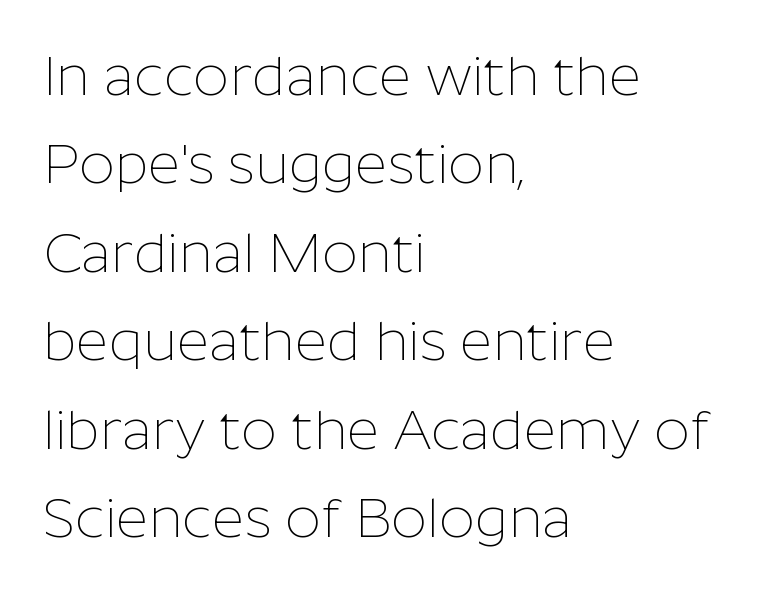
Serif or sans? Sans — the stroke terminals are bare. Leftover space on each line is placed entirely after the last word. Tracking value appears to be zero — textbook default spacing. The vertical gap from one line to the next is medium.
